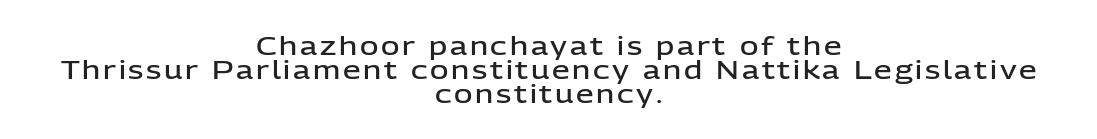
The image shows 25 px text type, upright; set centered, tight line spacing (0.96x), not underlined.
